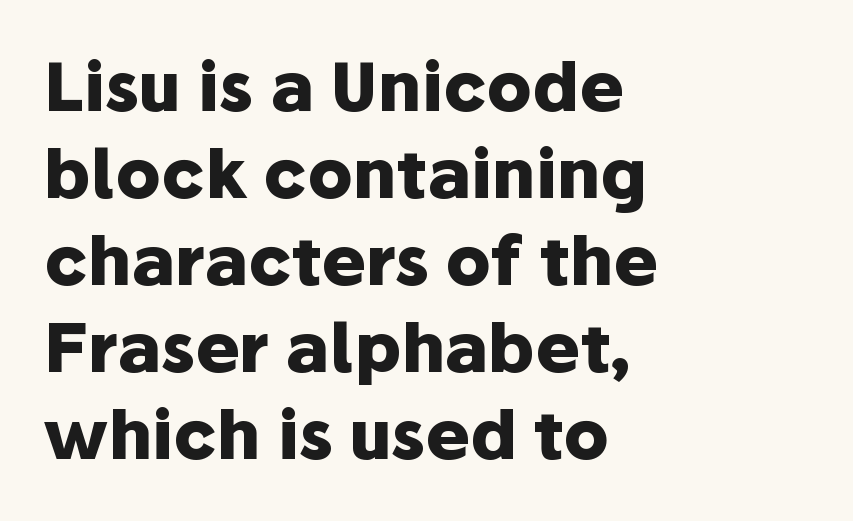
The image shows 67 px heavy sans-serif type, upright; set left-aligned, normal line spacing (1.3x), normal letter spacing, not underlined; low stroke contrast and a medium x-height.
